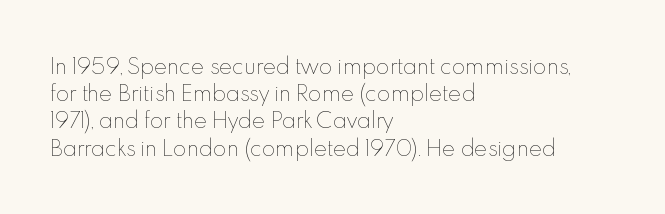
Q: Is the text bold? A: No.
Q: Is the text italic (slanted)? A: No, it is upright.
Q: Is the text underlined? A: No.
Q: How is the paragraph aligned? A: Left-aligned.
Q: Is the spacing between letters normal or unusually wide? A: Normal.
Q: Is the spacing between lines tight, normal or loose? A: Normal.
